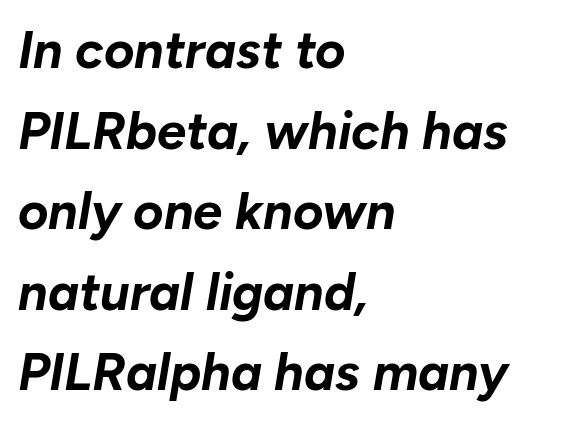
Q: Is the text bold? A: Yes.
Q: Is the text italic (slanted)? A: Yes, it leans right by about 10 degrees.
Q: Is the text underlined? A: No.
Q: How is the paragraph aligned? A: Left-aligned.
Q: Is the spacing between letters normal or unusually wide? A: Normal.
Q: Is the spacing between lines tight, normal or loose? A: Normal.
Q: Width (condensed, normal, or wide)? A: Normal.
Q: Stroke contrast? A: Low.
Q: x-height? A: Medium.
Q: Monospaced? A: No.
